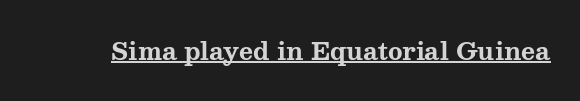
The image shows 24 px bold type, upright; set normal letter spacing, underlined.
